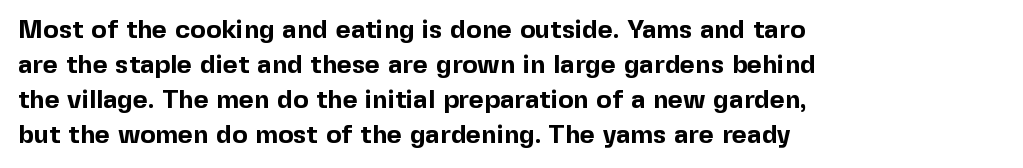
Q: Is the text bold? A: Yes.
Q: Is the text italic (slanted)? A: No, it is upright.
Q: Is the text underlined? A: No.
Q: How is the paragraph aligned? A: Left-aligned.
Q: Is the spacing between letters normal or unusually wide? A: Normal.
Q: Is the spacing between lines tight, normal or loose? A: Normal.
